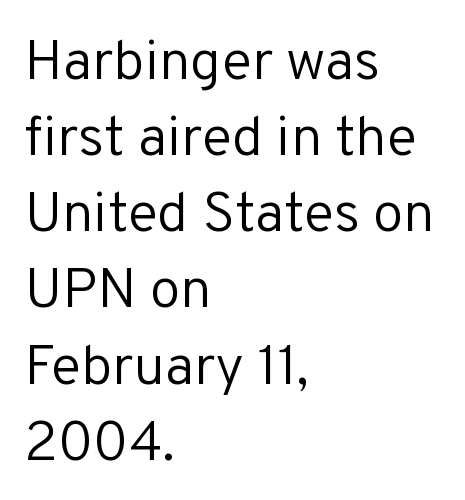
The image shows 56 px regular-weight sans-serif type, upright; set left-aligned, normal line spacing (1.36x), normal letter spacing, not underlined; low stroke contrast and a medium x-height.
